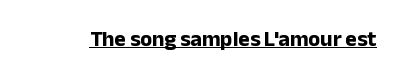
{"italic": "no", "bold": "yes", "underline": "yes", "letter_spacing": "normal", "letter_spacing_em": 0.0, "glyph_px": 22}
